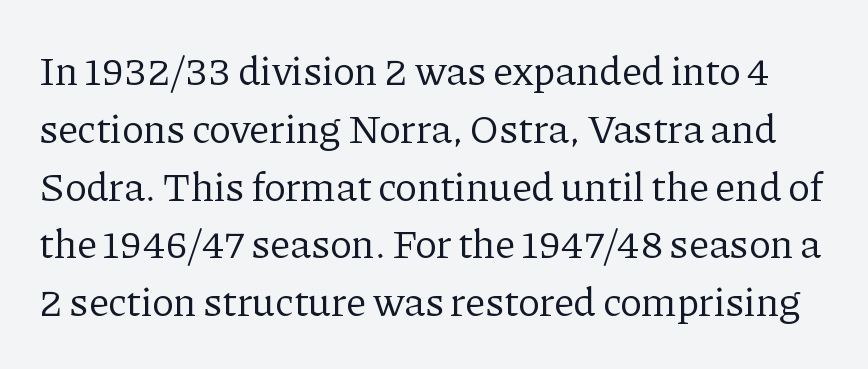
The cut favours lightness, reaching ordinary text weight at its darkest. Is the letter spacing exaggerated? No — it looks like the ordinary default. This is the regular roman posture of the typeface. You could not count columns in this text — the font is proportionally spaced.
